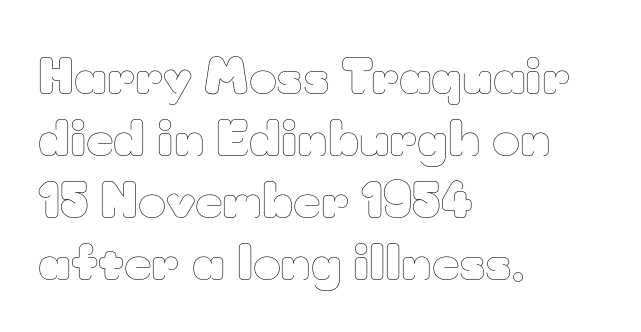
Q: Is the text bold? A: No.
Q: Is the text italic (slanted)? A: No, it is upright.
Q: Is the text underlined? A: No.
Q: How is the paragraph aligned? A: Left-aligned.
Q: Is the spacing between letters normal or unusually wide? A: Normal.
Q: Is the spacing between lines tight, normal or loose? A: Normal.
Q: Width (condensed, normal, or wide)? A: Normal.
Q: Stroke contrast? A: Low.
Q: x-height? A: Small.
Q: Monospaced? A: No.
